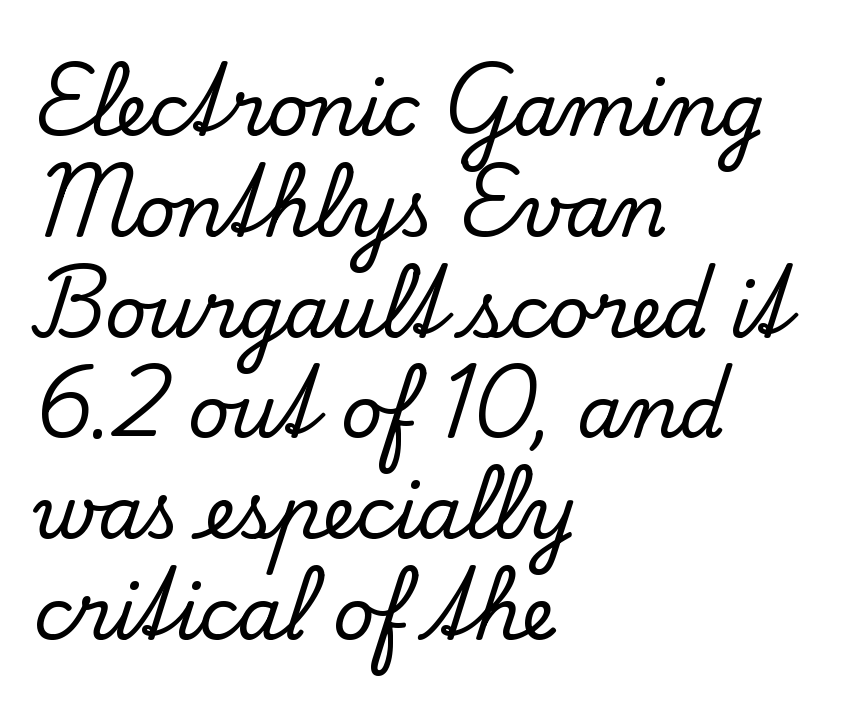
You could call the tracking neutral — neither tight nor loose. This rendering uses left alignment, leaving the right contour irregular. One glance says typical: line gaps are just what's usual. The letters advance in unequal steps, a hallmark of proportional type.
